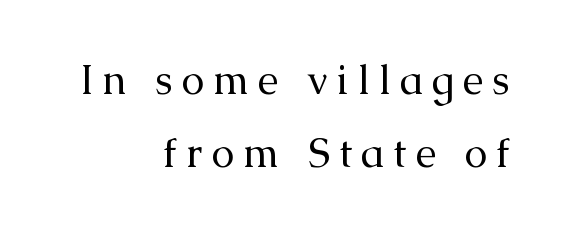
Q: Is the text bold? A: No.
Q: Is the text italic (slanted)? A: No, it is upright.
Q: Is the typeface a serif or a sans-serif typeface? A: Serif.
Q: Is the text underlined? A: No.
Q: How is the paragraph aligned? A: Right-aligned.
Q: Is the spacing between letters normal or unusually wide? A: Unusually wide.
Q: Width (condensed, normal, or wide)? A: Normal.
Q: Stroke contrast? A: Medium.
Q: x-height? A: Medium.
Q: Monospaced? A: No.
